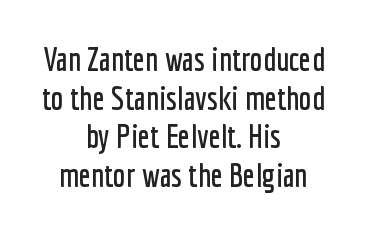
{"serif": "no", "italic": "no", "width": "condensed", "stroke_contrast": "low", "x_height": "medium", "monospaced": "no", "underline": "no", "align": "center", "line_spacing_ratio": 1.21, "letter_spacing": "normal", "letter_spacing_em": 0.0, "glyph_px": 32}
